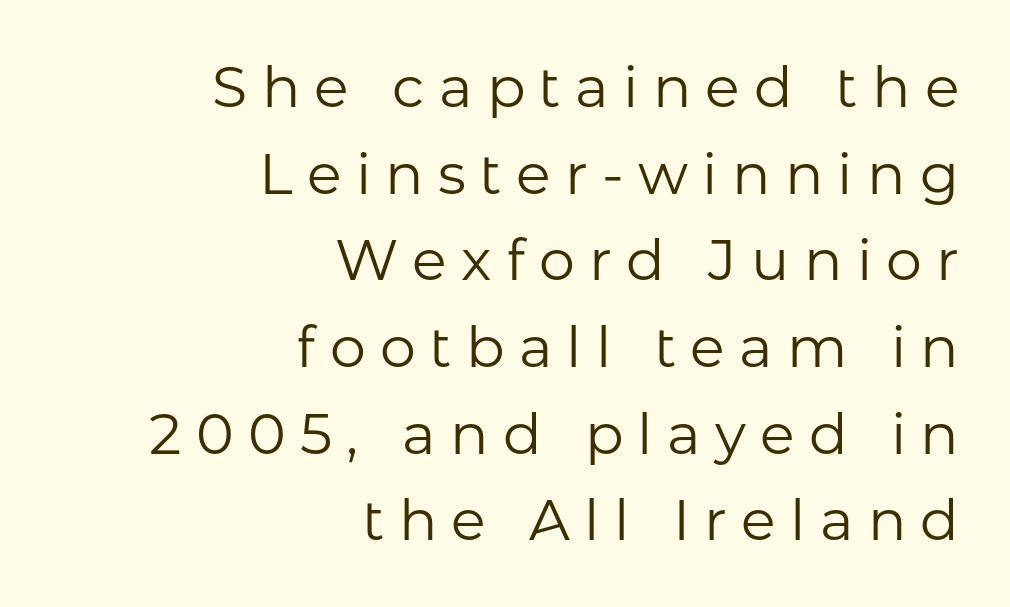
The image shows 57 px regular-weight sans-serif type, upright; set right-aligned, normal line spacing (1.52x), unusually wide letter spacing (+0.25 em), not underlined; low stroke contrast and a medium x-height.
